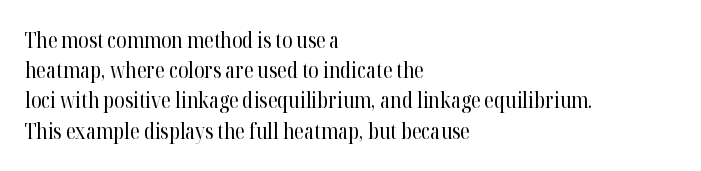
The image shows 21 px text type, upright; set left-aligned, normal line spacing (1.44x), normal letter spacing, not underlined.
